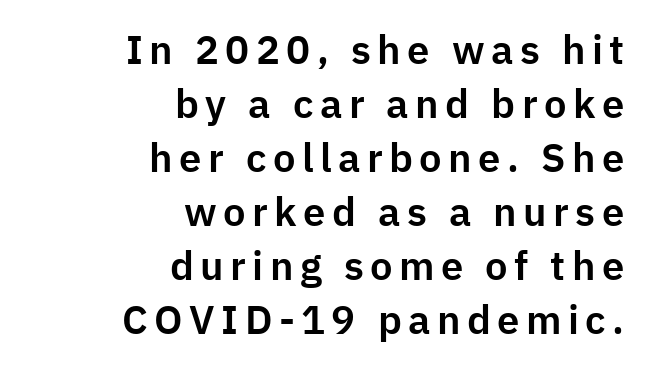
Q: Is the text italic (slanted)? A: No, it is upright.
Q: Is the typeface a serif or a sans-serif typeface? A: Sans-serif.
Q: Is the text underlined? A: No.
Q: How is the paragraph aligned? A: Right-aligned.
Q: Is the spacing between lines tight, normal or loose? A: Normal.
Q: Width (condensed, normal, or wide)? A: Normal.
Q: Stroke contrast? A: Low.
Q: x-height? A: Medium.
Q: Monospaced? A: No.
